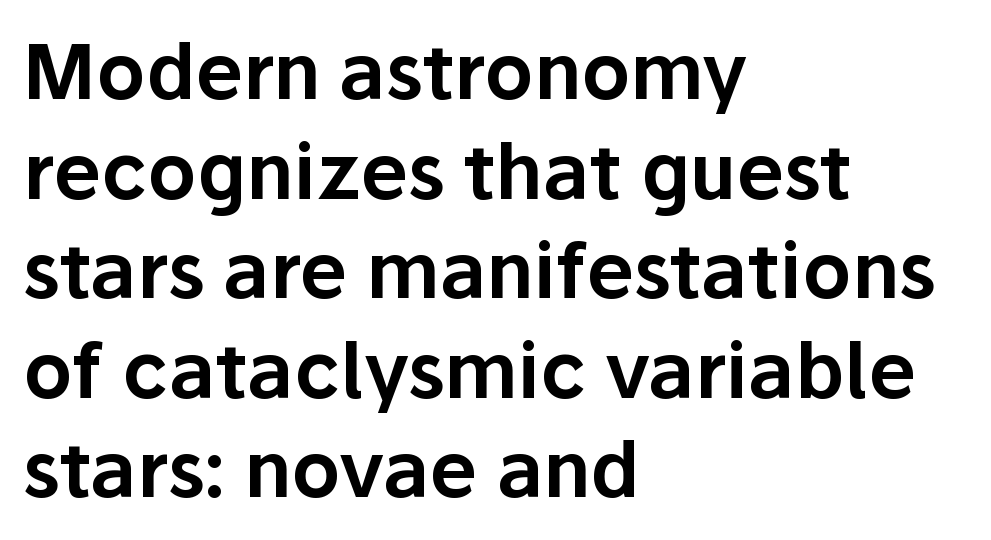
The image shows 76 px sans-serif type, upright; set left-aligned, normal line spacing (1.31x), normal letter spacing, not underlined; low stroke contrast and a medium x-height.
